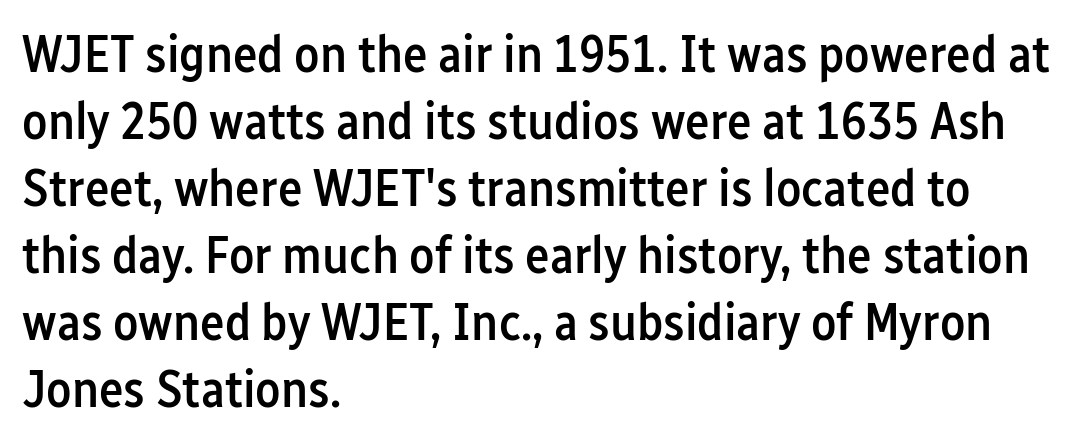
Has an underline been added? It has not. Ascenders rise straight up at ninety degrees. Heft: intermediate — a semibold. What kind of face is this? One without serifs — a sans. If you drew a ruler down the left edge, every line would touch it.
